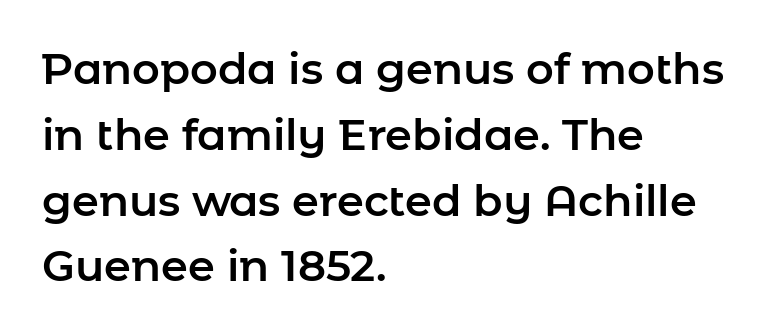
{"serif": "no", "italic": "no", "width": "normal", "stroke_contrast": "low", "x_height": "medium", "monospaced": "no", "underline": "no", "align": "left", "line_spacing": "normal", "line_spacing_ratio": 1.53, "letter_spacing": "normal", "letter_spacing_em": 0.0, "glyph_px": 43}
